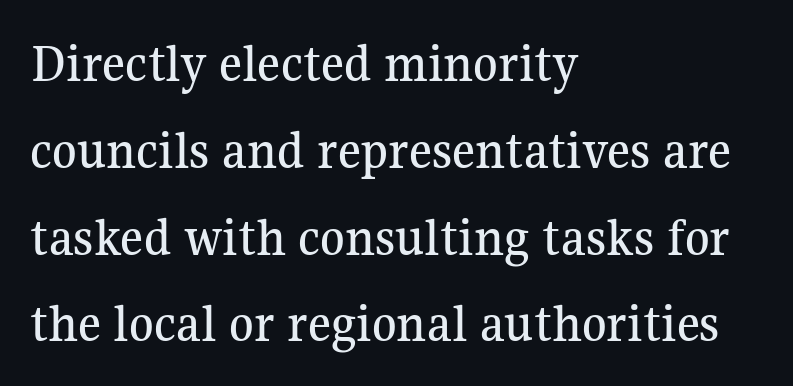
The image shows 56 px serif type, upright; set left-aligned, normal line spacing (1.55x), normal letter spacing, not underlined; medium stroke contrast and a medium x-height.
